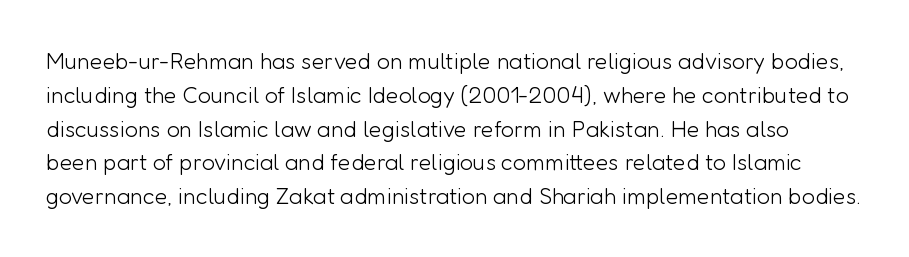
The image shows 23 px text type, upright; set normal line spacing (1.47x), normal letter spacing, not underlined.
